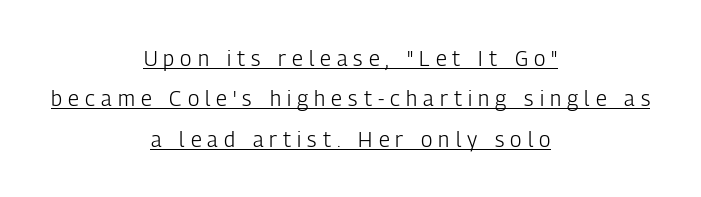
Airy leading. This is not heavy type; no bold has been used. Centered paragraph, ragged on both sides. Is there an underline? Yes — a line sits under the letters. Do the letters lean? They stand straight.
